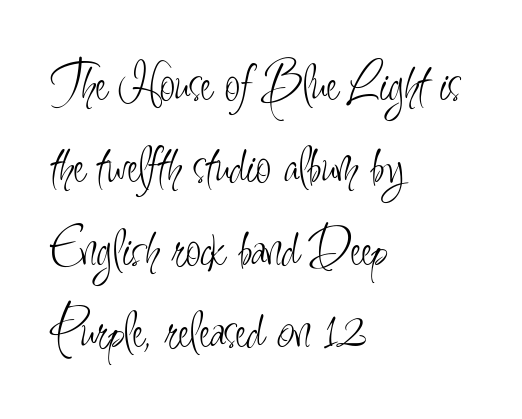
Q: Is the text bold? A: No.
Q: Is the typeface a serif or a sans-serif typeface? A: Sans-serif.
Q: Is the text underlined? A: No.
Q: How is the paragraph aligned? A: Left-aligned.
Q: Is the spacing between letters normal or unusually wide? A: Normal.
Q: Is the spacing between lines tight, normal or loose? A: Normal.
Q: Width (condensed, normal, or wide)? A: Condensed.
Q: Stroke contrast? A: Low.
Q: x-height? A: Small.
Q: Monospaced? A: No.
